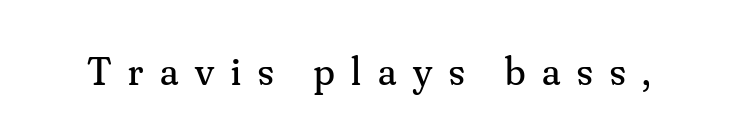
Q: Is the text bold? A: No.
Q: Is the text italic (slanted)? A: No, it is upright.
Q: Is the typeface a serif or a sans-serif typeface? A: Serif.
Q: Is the text underlined? A: No.
Q: Is the spacing between letters normal or unusually wide? A: Unusually wide.
Q: Width (condensed, normal, or wide)? A: Normal.
Q: Stroke contrast? A: Medium.
Q: x-height? A: Small.
Q: Monospaced? A: No.
